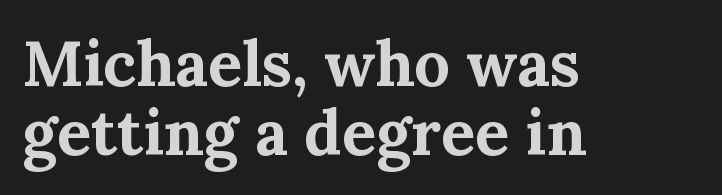
{"serif": "yes", "italic": "no", "bold": "yes", "weight": "bold", "width": "normal", "stroke_contrast": "medium", "x_height": "medium", "monospaced": "no", "underline": "no", "align": "left", "line_spacing": "tight", "line_spacing_ratio": 1.09, "letter_spacing": "normal", "letter_spacing_em": 0.0, "glyph_px": 63}
